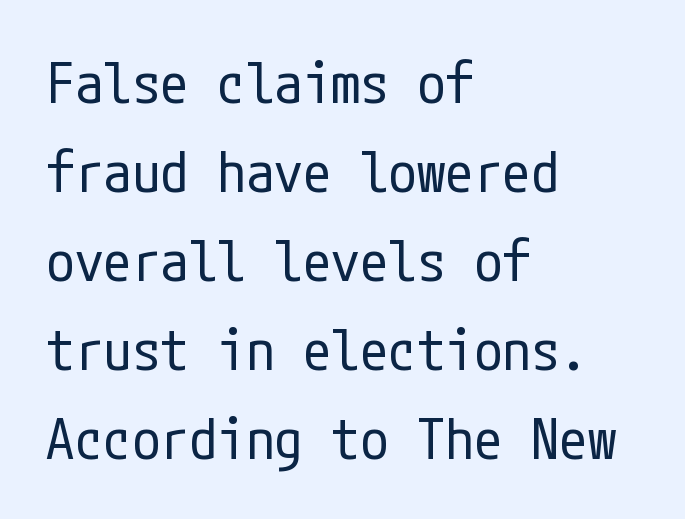
{"serif": "no", "italic": "no", "bold": "no", "weight": "regular", "width": "condensed", "stroke_contrast": "low", "x_height": "medium", "underline": "no", "align": "left", "line_spacing": "normal", "line_spacing_ratio": 1.56, "letter_spacing": "normal", "letter_spacing_em": 0.0, "glyph_px": 57}
